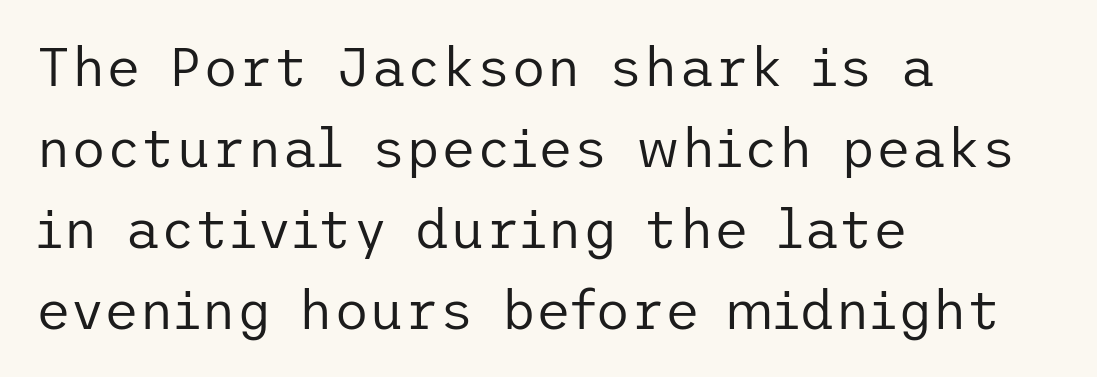
Q: Is the text bold? A: No.
Q: Is the text italic (slanted)? A: No, it is upright.
Q: Is the typeface a serif or a sans-serif typeface? A: Sans-serif.
Q: Is the text underlined? A: No.
Q: How is the paragraph aligned? A: Left-aligned.
Q: Is the spacing between letters normal or unusually wide? A: Normal.
Q: Is the spacing between lines tight, normal or loose? A: Normal.
Q: Width (condensed, normal, or wide)? A: Normal.
Q: Stroke contrast? A: Low.
Q: x-height? A: Medium.
